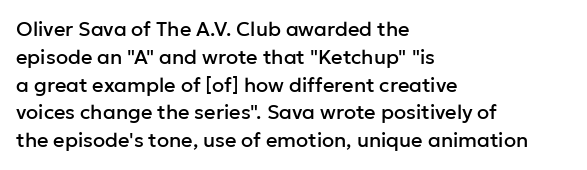
{"italic": "no", "underline": "no", "align": "left", "line_spacing": "normal", "line_spacing_ratio": 1.39, "letter_spacing": "normal", "letter_spacing_em": 0.0, "glyph_px": 20}
